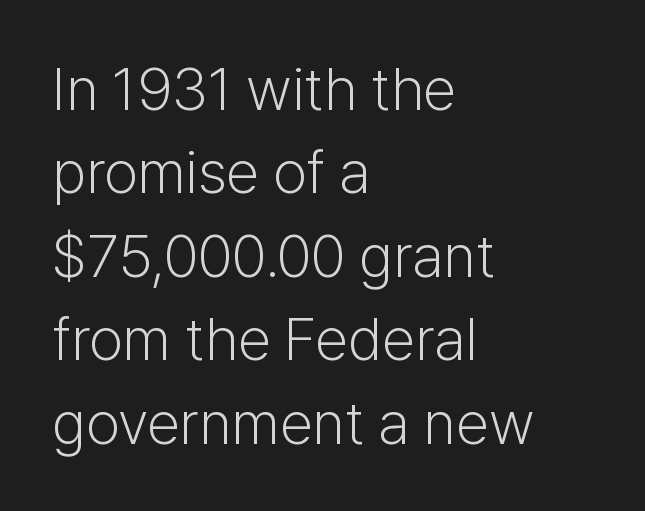
{"serif": "no", "italic": "no", "bold": "no", "weight": "light", "width": "normal", "stroke_contrast": "low", "x_height": "medium", "monospaced": "no", "underline": "no", "align": "left", "line_spacing": "normal", "line_spacing_ratio": 1.39, "letter_spacing": "normal", "letter_spacing_em": 0.0, "glyph_px": 60}
